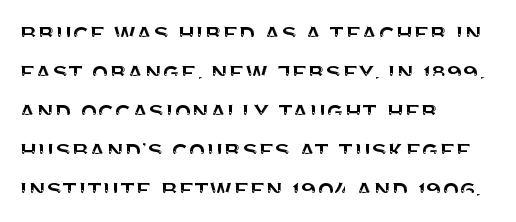
Notice how the stems are strictly vertical — no italics here. Examine the stroke ends and you'll find no serifs. Nobody touched the tracking dial on this one. Compared with typical paragraphs, the rows here are spaced about the same.
